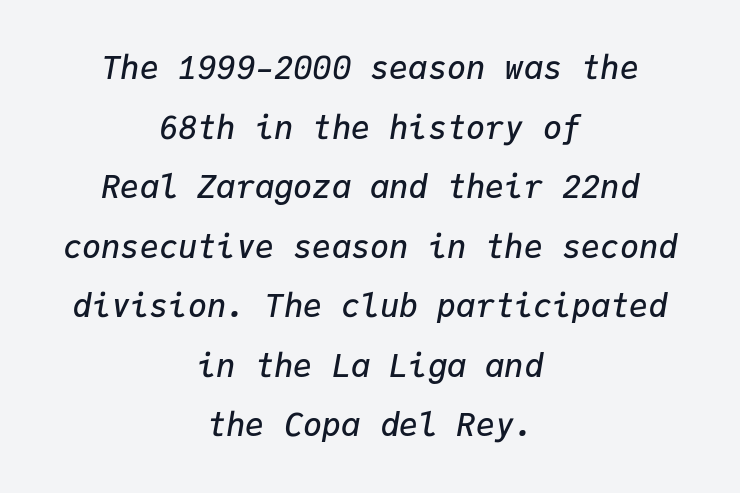
Q: Is the text bold? A: Semi-bold.
Q: Is the text italic (slanted)? A: Yes, it leans right by about 9 degrees.
Q: Is the text underlined? A: No.
Q: How is the paragraph aligned? A: Centered.
Q: Is the spacing between letters normal or unusually wide? A: Normal.
Q: Width (condensed, normal, or wide)? A: Normal.
Q: Stroke contrast? A: Low.
Q: x-height? A: Medium.
Q: Monospaced? A: Yes.
